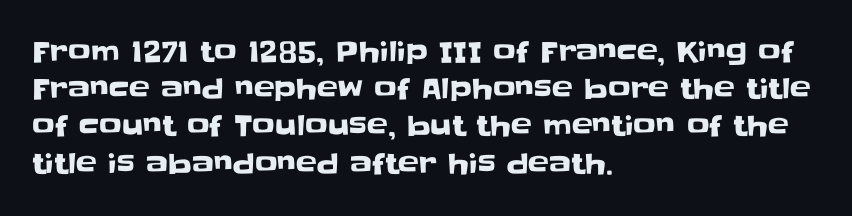
Q: Is the text italic (slanted)? A: No, it is upright.
Q: Is the typeface a serif or a sans-serif typeface? A: Sans-serif.
Q: Is the text underlined? A: No.
Q: How is the paragraph aligned? A: Left-aligned.
Q: Is the spacing between letters normal or unusually wide? A: Normal.
Q: Is the spacing between lines tight, normal or loose? A: Normal.
Q: Width (condensed, normal, or wide)? A: Normal.
Q: Stroke contrast? A: Low.
Q: x-height? A: Large.
Q: Monospaced? A: No.
